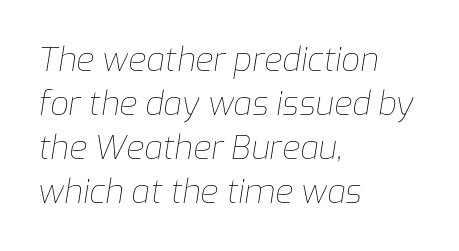
Q: Is the text bold? A: No.
Q: Is the text italic (slanted)? A: Yes, it leans right by about 9 degrees.
Q: Is the text underlined? A: No.
Q: How is the paragraph aligned? A: Left-aligned.
Q: Is the spacing between letters normal or unusually wide? A: Normal.
Q: Is the spacing between lines tight, normal or loose? A: Normal.
Q: Width (condensed, normal, or wide)? A: Normal.
Q: Stroke contrast? A: Low.
Q: x-height? A: Medium.
Q: Monospaced? A: No.
